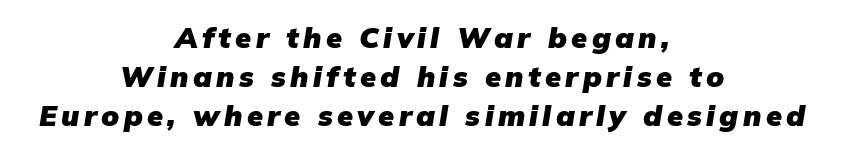
Q: Is the text bold? A: Yes.
Q: Is the text italic (slanted)? A: Yes, it leans right by about 9 degrees.
Q: Is the text underlined? A: No.
Q: How is the paragraph aligned? A: Centered.
Q: Is the spacing between lines tight, normal or loose? A: Normal.
Q: Width (condensed, normal, or wide)? A: Normal.
Q: Stroke contrast? A: Low.
Q: x-height? A: Medium.
Q: Monospaced? A: No.
